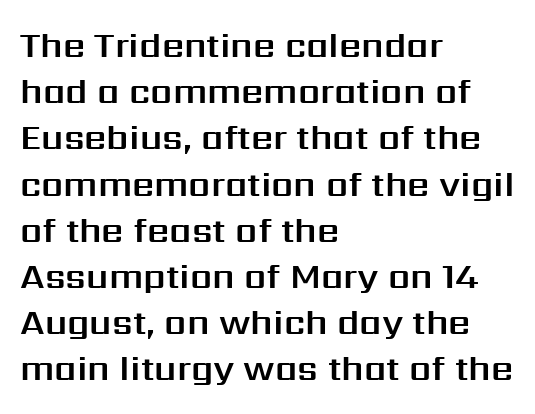
Q: Is the text italic (slanted)? A: No, it is upright.
Q: Is the typeface a serif or a sans-serif typeface? A: Sans-serif.
Q: Is the text underlined? A: No.
Q: How is the paragraph aligned? A: Left-aligned.
Q: Is the spacing between letters normal or unusually wide? A: Normal.
Q: Is the spacing between lines tight, normal or loose? A: Normal.
Q: Width (condensed, normal, or wide)? A: Normal.
Q: Stroke contrast? A: Medium.
Q: x-height? A: Medium.
Q: Monospaced? A: No.
